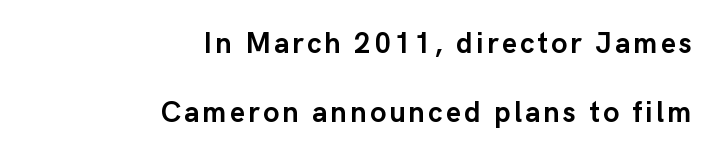
Q: Is the text bold? A: Yes.
Q: Is the text italic (slanted)? A: No, it is upright.
Q: Is the typeface a serif or a sans-serif typeface? A: Sans-serif.
Q: Is the text underlined? A: No.
Q: How is the paragraph aligned? A: Right-aligned.
Q: Is the spacing between lines tight, normal or loose? A: Loose.
Q: Width (condensed, normal, or wide)? A: Normal.
Q: Stroke contrast? A: Low.
Q: x-height? A: Medium.
Q: Monospaced? A: No.
